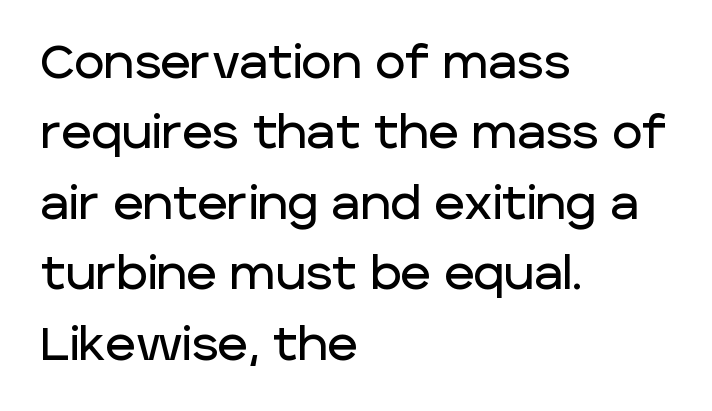
The image shows 46 px sans-serif type, upright; set left-aligned, normal line spacing (1.53x), normal letter spacing, not underlined; low stroke contrast and a large x-height.
